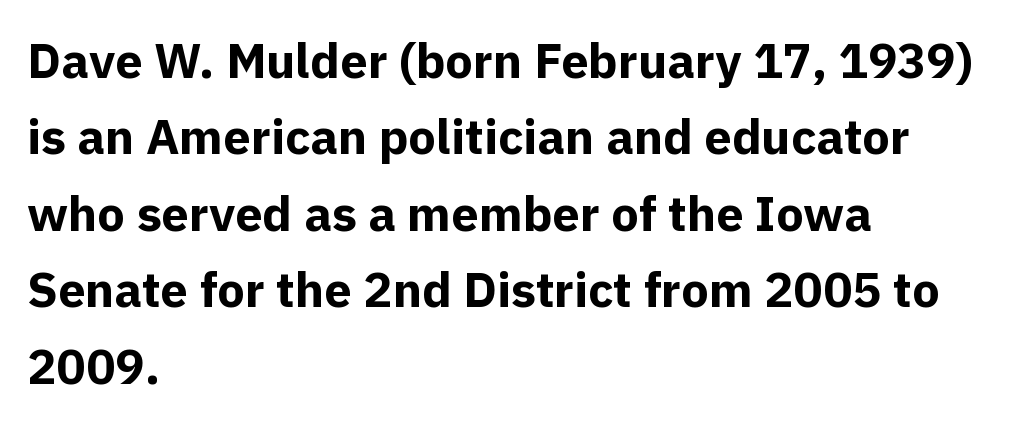
The paragraph shown leans on its left margin. You could not count columns in this text — the font is proportionally spaced. Nobody touched the tracking dial on this one. Stroke terminals: plain, sans-serif. Letters rest on an invisible, unmarked baseline.
